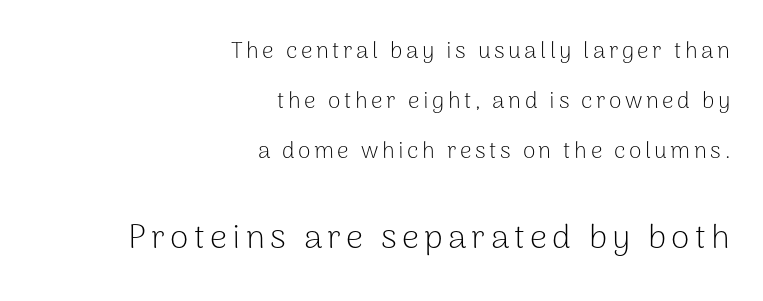
Q: Is the text bold? A: No.
Q: Is the text italic (slanted)? A: No, it is upright.
Q: Is the typeface a serif or a sans-serif typeface? A: Sans-serif.
Q: Is the text underlined? A: No.
Q: How is the paragraph aligned? A: Right-aligned.
Q: Is the spacing between lines tight, normal or loose? A: Loose.
Q: Which block of text is set in a larger size, the first (top) or the second (bottom)? A: The second (bottom) one.
Q: Width (condensed, normal, or wide)? A: Normal.
Q: Stroke contrast? A: Low.
Q: x-height? A: Medium.
Q: Monospaced? A: No.
